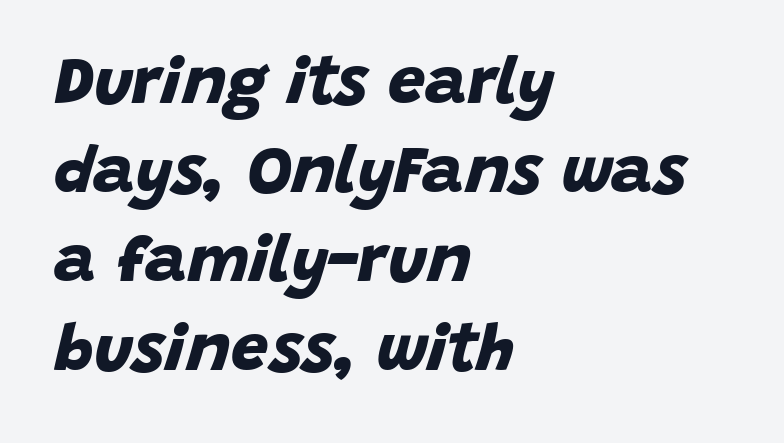
The image shows 66 px bold sans-serif type; set left-aligned, normal line spacing (1.35x), normal letter spacing, not underlined; low stroke contrast and a large x-height.
